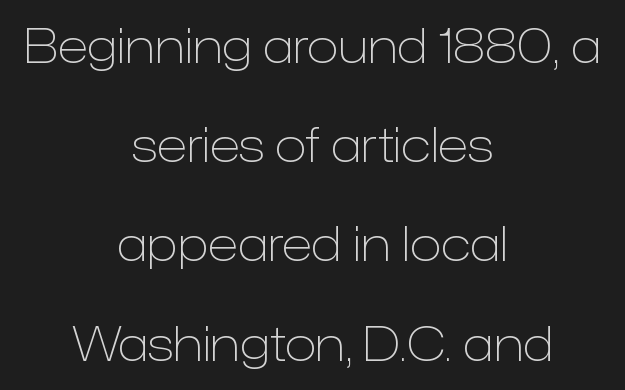
Check the space under the baseline: it is left empty. The passage shown has conventional tracking throughout. Font category for this specimen: sans-serif. This sample has the flowing, uneven cadence of proportional lettering. Leading is clearly above the norm, producing a sparse column.
